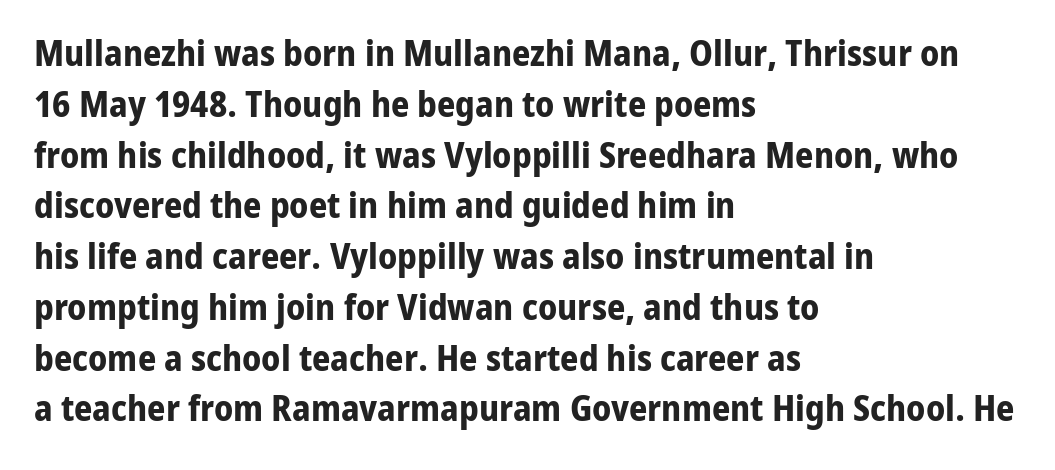
{"serif": "no", "italic": "no", "bold": "yes", "weight": "bold", "width": "normal", "stroke_contrast": "low", "x_height": "medium", "monospaced": "no", "underline": "no", "align": "left", "line_spacing": "normal", "line_spacing_ratio": 1.41, "letter_spacing": "normal", "letter_spacing_em": 0.0, "glyph_px": 36}
